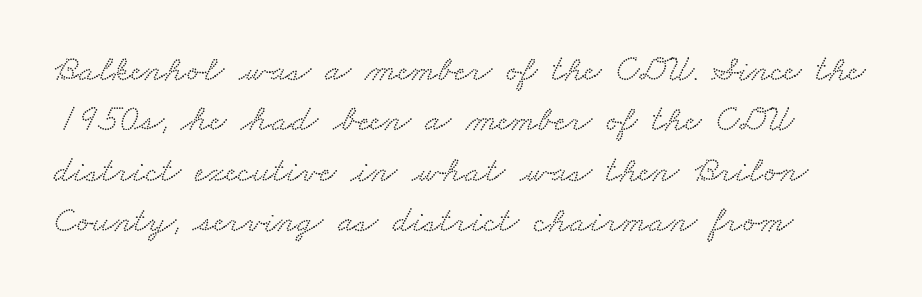
{"serif": "yes", "width": "wide", "stroke_contrast": "low", "x_height": "small", "monospaced": "no", "underline": "no", "line_spacing": "normal", "line_spacing_ratio": 1.36, "letter_spacing": "normal", "letter_spacing_em": 0.0, "glyph_px": 37}
